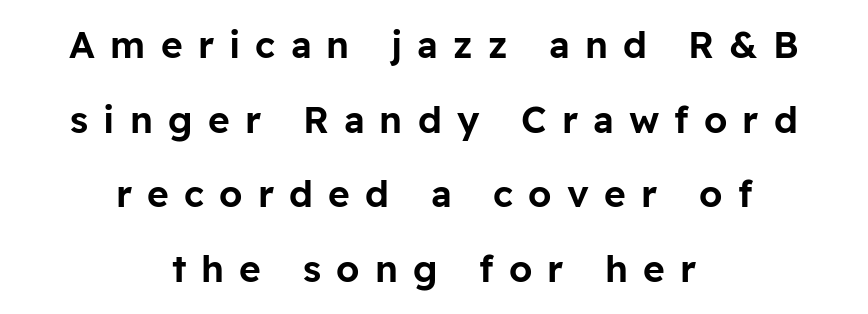
{"serif": "no", "italic": "no", "width": "normal", "stroke_contrast": "low", "x_height": "medium", "monospaced": "no", "underline": "no", "align": "center", "line_spacing": "loose", "line_spacing_ratio": 2.02, "letter_spacing": "wide", "letter_spacing_em": 0.41, "glyph_px": 37}
